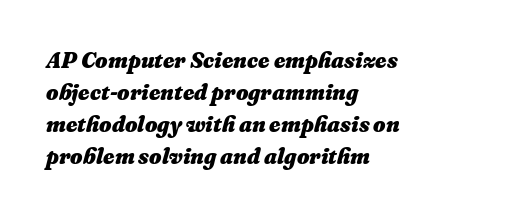
The image shows 22 px bold type, italic (leaning right); set left-aligned, normal line spacing (1.45x), normal letter spacing, not underlined.
